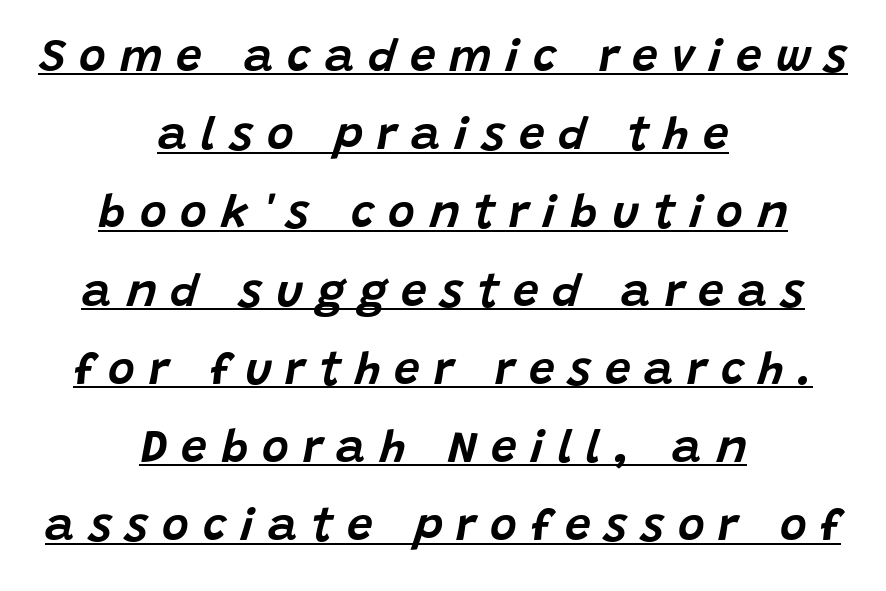
{"italic": "yes", "lean": "right", "slant_degrees": 15, "width": "normal", "stroke_contrast": "low", "x_height": "large", "monospaced": "no", "underline": "yes", "align": "center", "line_spacing": "normal", "line_spacing_ratio": 1.7, "letter_spacing": "wide", "letter_spacing_em": 0.3, "glyph_px": 46}
